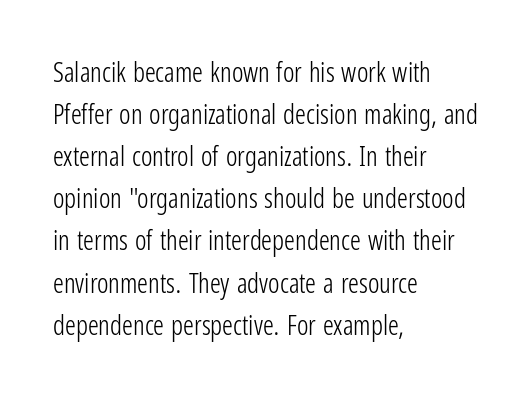
The image shows 27 px text type, upright; set left-aligned, normal line spacing (1.56x), normal letter spacing, not underlined.
